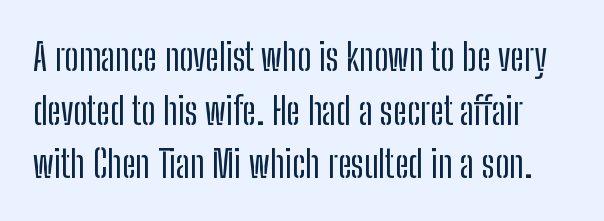
Q: Is the text italic (slanted)? A: No, it is upright.
Q: Is the typeface a serif or a sans-serif typeface? A: Sans-serif.
Q: Is the text underlined? A: No.
Q: Is the spacing between letters normal or unusually wide? A: Normal.
Q: Is the spacing between lines tight, normal or loose? A: Normal.
Q: Width (condensed, normal, or wide)? A: Condensed.
Q: Stroke contrast? A: Low.
Q: x-height? A: Medium.
Q: Monospaced? A: No.
